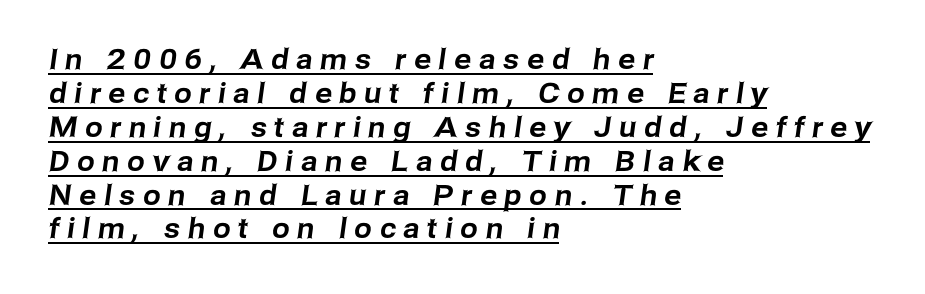
Q: Is the typeface a serif or a sans-serif typeface? A: Sans-serif.
Q: Is the text underlined? A: Yes.
Q: How is the paragraph aligned? A: Left-aligned.
Q: Is the spacing between letters normal or unusually wide? A: Unusually wide.
Q: Width (condensed, normal, or wide)? A: Normal.
Q: Stroke contrast? A: Low.
Q: x-height? A: Medium.
Q: Monospaced? A: No.
